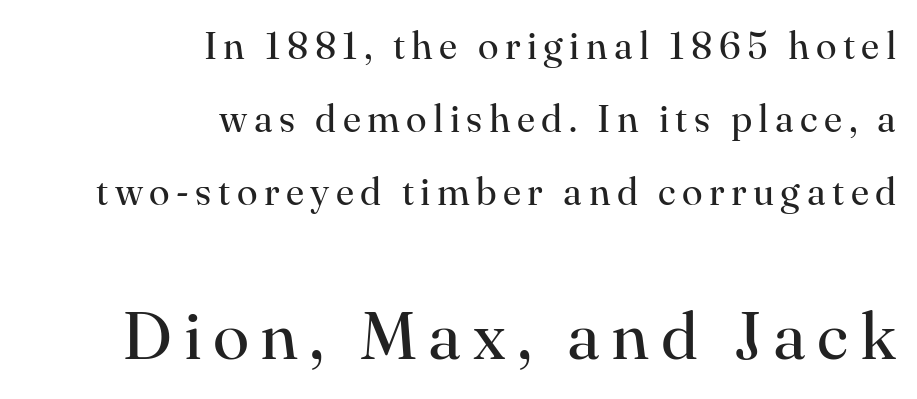
In this sample the second text group is rendered at the bigger scale. A bare baseline throughout the passage. This reads as an unemphasized weight, regular at the heaviest. Letterform terminals end in serifs throughout the passage. Alignment: flush right. Is this a fixed-width face? No — the glyphs have proportional, varying widths.
